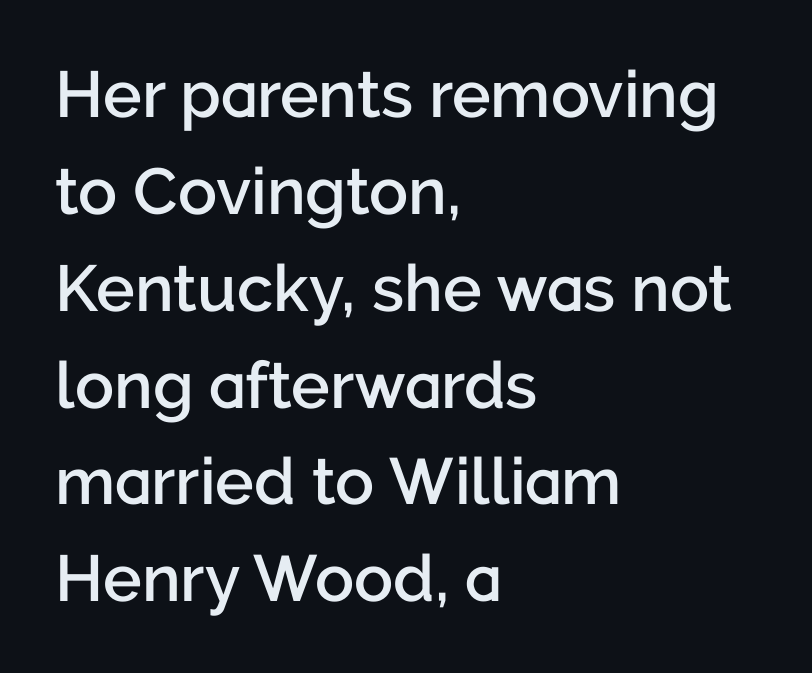
{"serif": "no", "italic": "no", "bold": "semi", "weight": "semibold", "width": "normal", "stroke_contrast": "low", "x_height": "medium", "monospaced": "no", "underline": "no", "align": "left", "line_spacing": "normal", "line_spacing_ratio": 1.49, "letter_spacing": "normal", "letter_spacing_em": 0.0, "glyph_px": 65}
